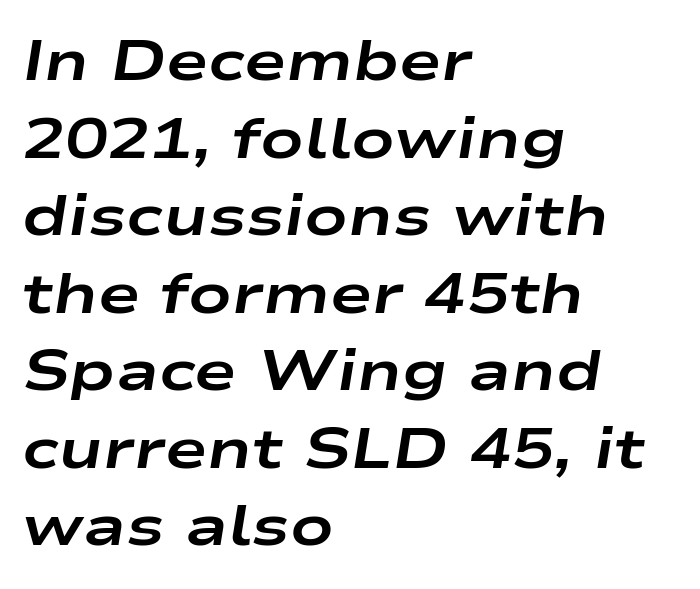
{"italic": "yes", "lean": "right", "slant_degrees": 9, "bold": "yes", "weight": "bold", "width": "wide", "stroke_contrast": "low", "x_height": "medium", "monospaced": "no", "underline": "no", "align": "left", "line_spacing": "normal", "line_spacing_ratio": 1.36, "letter_spacing": "normal", "letter_spacing_em": 0.0, "glyph_px": 57}
